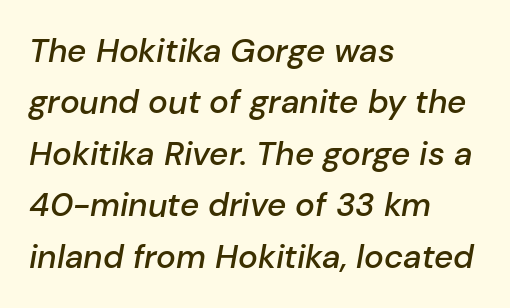
{"italic": "yes", "lean": "right", "slant_degrees": 10, "bold": "semi", "weight": "semibold", "width": "normal", "stroke_contrast": "low", "x_height": "medium", "monospaced": "no", "underline": "no", "align": "left", "line_spacing": "normal", "line_spacing_ratio": 1.56, "letter_spacing": "normal", "letter_spacing_em": 0.0, "glyph_px": 33}
